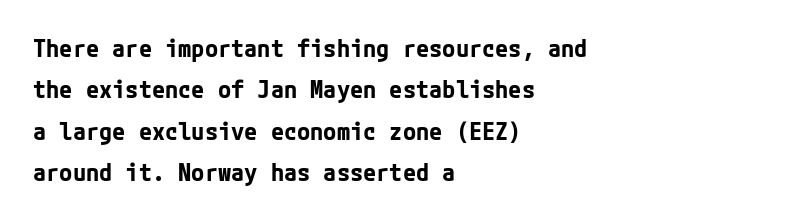
{"italic": "no", "bold": "yes", "underline": "no", "align": "left", "line_spacing_ratio": 1.72, "letter_spacing": "normal", "letter_spacing_em": 0.0, "glyph_px": 24}
